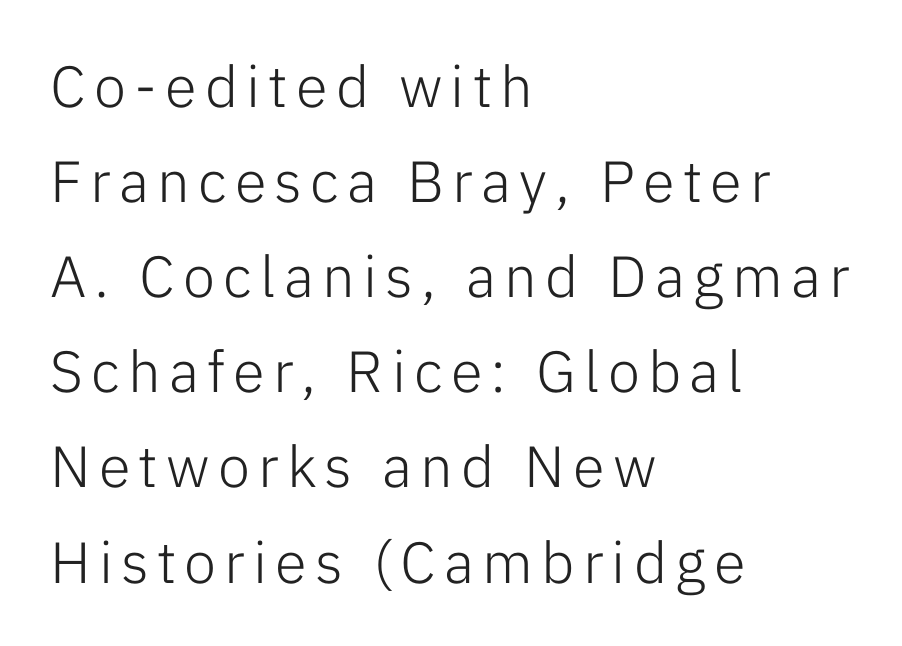
The image shows 58 px light sans-serif type, upright; set left-aligned, normal line spacing (1.64x), not underlined; low stroke contrast and a medium x-height.
